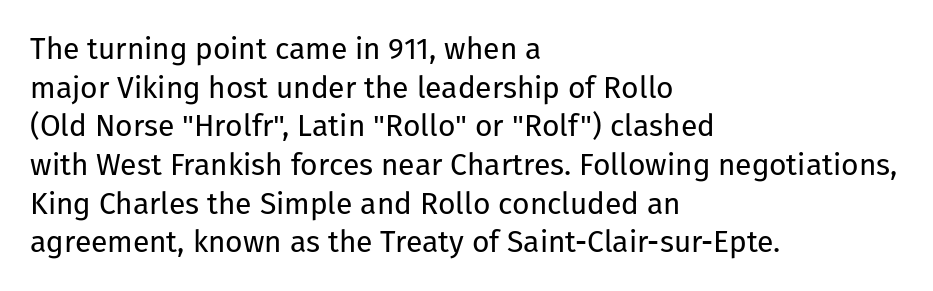
{"serif": "no", "italic": "no", "bold": "no", "weight": "regular", "width": "normal", "stroke_contrast": "low", "x_height": "medium", "monospaced": "no", "underline": "no", "align": "left", "line_spacing": "normal", "line_spacing_ratio": 1.29, "letter_spacing": "normal", "letter_spacing_em": 0.0, "glyph_px": 30}
